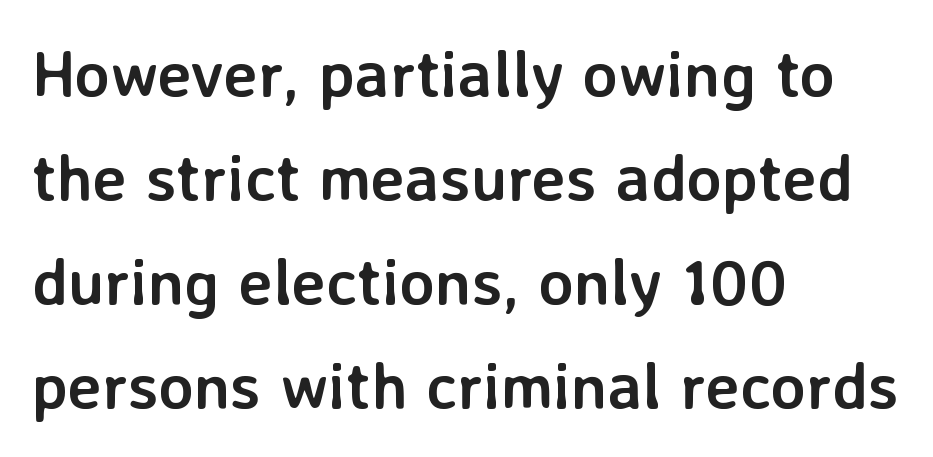
Q: Is the text bold? A: Yes.
Q: Is the text italic (slanted)? A: No, it is upright.
Q: Is the typeface a serif or a sans-serif typeface? A: Sans-serif.
Q: Is the text underlined? A: No.
Q: How is the paragraph aligned? A: Left-aligned.
Q: Is the spacing between letters normal or unusually wide? A: Normal.
Q: Is the spacing between lines tight, normal or loose? A: Normal.
Q: Width (condensed, normal, or wide)? A: Normal.
Q: Stroke contrast? A: Low.
Q: x-height? A: Medium.
Q: Monospaced? A: No.
